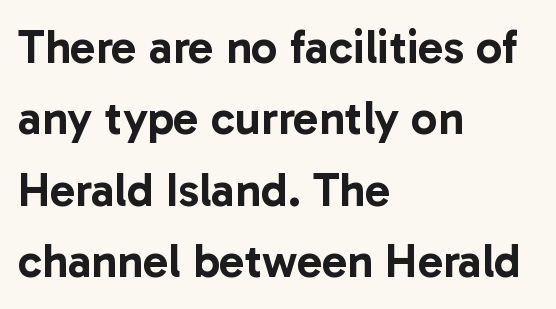
Q: Is the text italic (slanted)? A: No, it is upright.
Q: Is the typeface a serif or a sans-serif typeface? A: Sans-serif.
Q: Is the text underlined? A: No.
Q: How is the paragraph aligned? A: Left-aligned.
Q: Is the spacing between letters normal or unusually wide? A: Normal.
Q: Is the spacing between lines tight, normal or loose? A: Normal.
Q: Width (condensed, normal, or wide)? A: Normal.
Q: Stroke contrast? A: Low.
Q: x-height? A: Medium.
Q: Monospaced? A: No.
